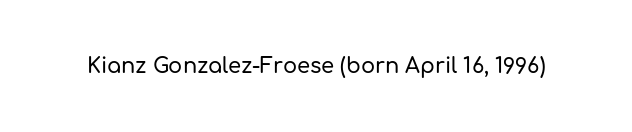
The image shows 21 px text type, upright; set normal letter spacing, not underlined.
